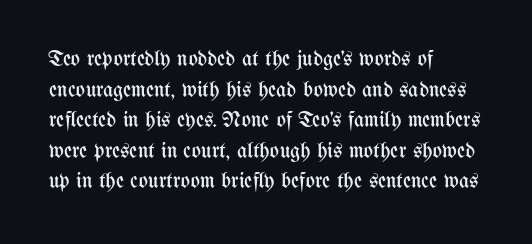
The image shows 22 px text type, upright; set left-aligned, normal line spacing (1.39x), normal letter spacing, not underlined.
